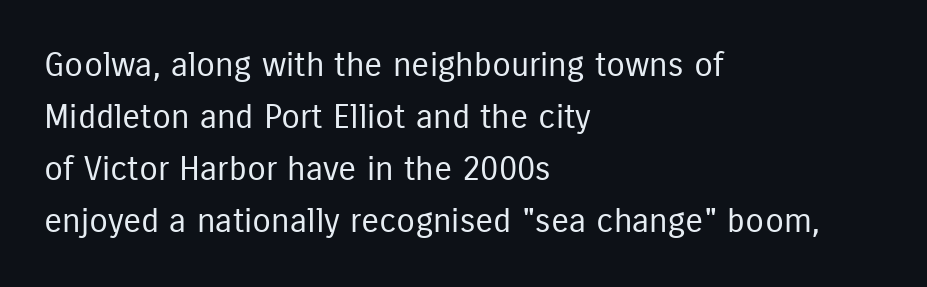
The image shows 34 px regular-weight, condensed sans-serif type, upright; set left-aligned, normal line spacing (1.53x), normal letter spacing, not underlined; low stroke contrast and a medium x-height.
